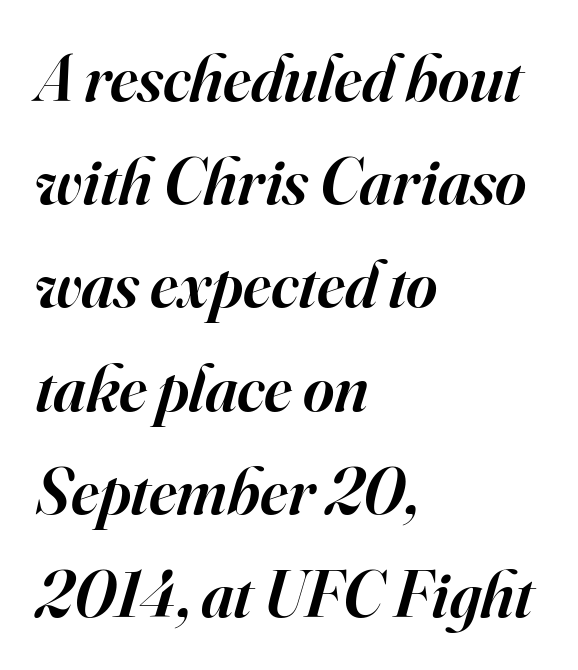
The image shows 67 px semibold serif type, italic (leaning right); set left-aligned, normal line spacing (1.54x), normal letter spacing, not underlined; high stroke contrast and a small x-height.
